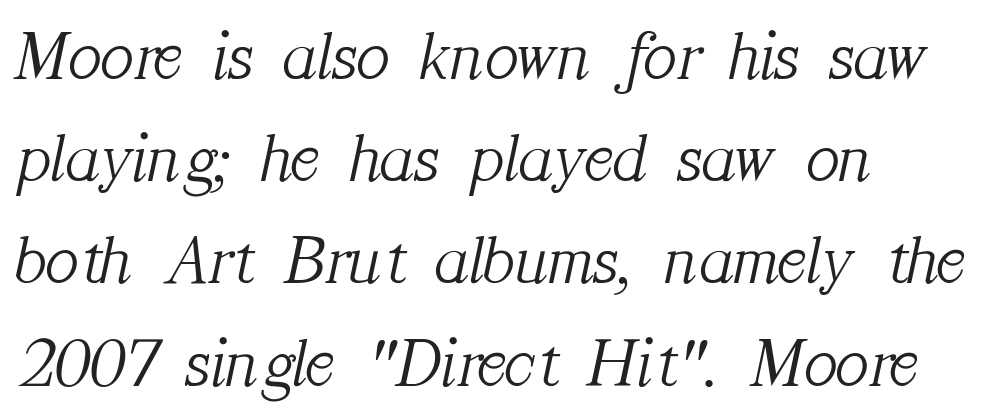
One-word summary of the alignment: left. This sample uses an oblique cut, with every glyph tilted off the vertical. Just letters on the line, the space beneath them empty. The gaps between neighbouring characters are ordinary and unremarkable. The typeface chosen for these lines features serifs.
